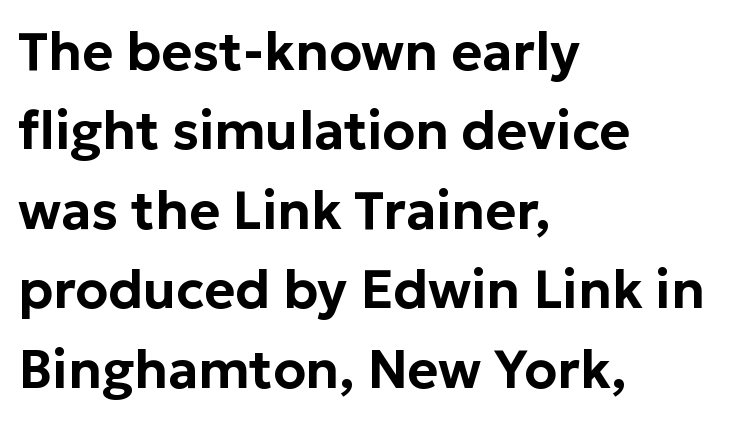
{"serif": "no", "italic": "no", "width": "normal", "stroke_contrast": "low", "x_height": "medium", "monospaced": "no", "underline": "no", "align": "left", "line_spacing": "normal", "line_spacing_ratio": 1.5, "letter_spacing": "normal", "letter_spacing_em": 0.0, "glyph_px": 53}
